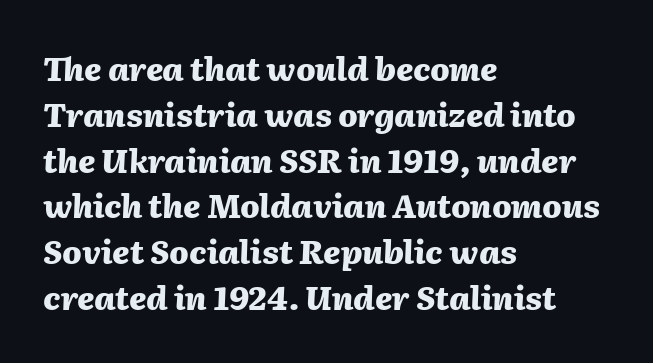
{"italic": "yes", "lean": "right", "slant_degrees": 2, "bold": "yes", "weight": "heavy", "width": "normal", "stroke_contrast": "medium", "x_height": "medium", "monospaced": "no", "underline": "no", "align": "left", "line_spacing": "normal", "line_spacing_ratio": 1.43, "letter_spacing": "normal", "letter_spacing_em": 0.0, "glyph_px": 32}
